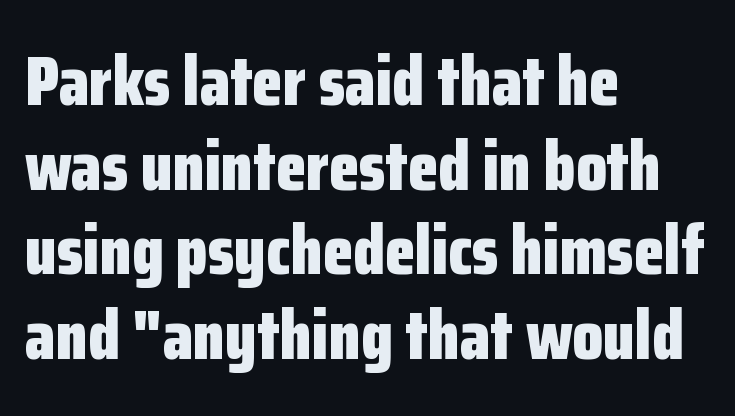
The letters stand straight up with perfectly vertical stems. Horizontally, the lines are justified to the leading edge only. The area under the type is left untouched. The type is set solid horizontally, with unmodified tracking. Emphasis by weight is at full strength: bold.
